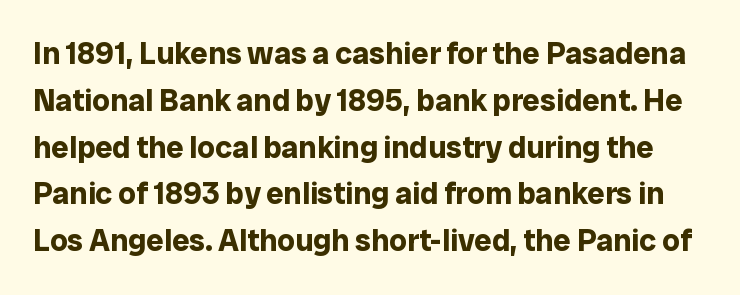
The words here are not underlined. Character widths vary here, with narrow letters taking less room than wide ones. Line spacing here is normal. No extra tracking has been applied to these lines.
